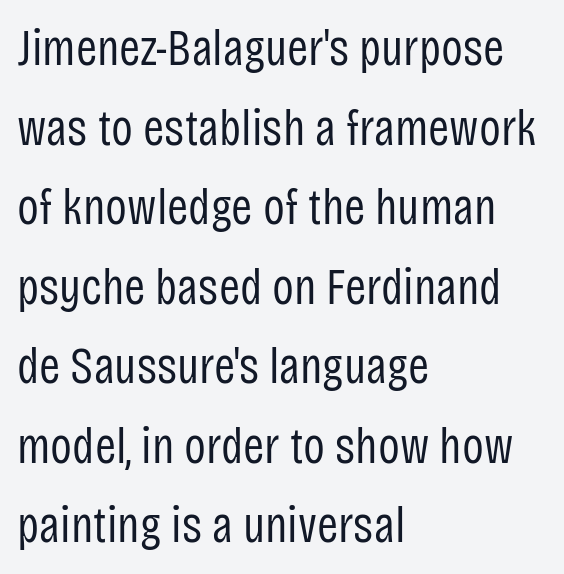
Q: Is the text bold? A: No.
Q: Is the text italic (slanted)? A: No, it is upright.
Q: Is the typeface a serif or a sans-serif typeface? A: Sans-serif.
Q: Is the text underlined? A: No.
Q: How is the paragraph aligned? A: Left-aligned.
Q: Is the spacing between letters normal or unusually wide? A: Normal.
Q: Is the spacing between lines tight, normal or loose? A: Normal.
Q: Width (condensed, normal, or wide)? A: Condensed.
Q: Stroke contrast? A: Low.
Q: x-height? A: Large.
Q: Monospaced? A: No.
